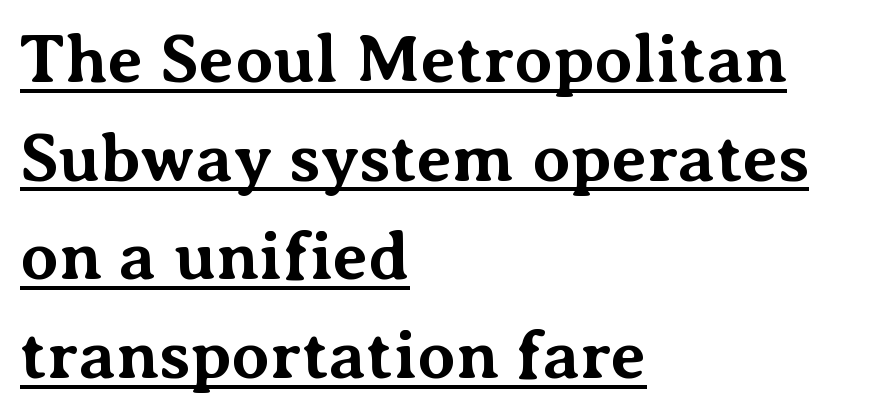
{"serif": "yes", "italic": "no", "bold": "yes", "weight": "bold", "width": "normal", "stroke_contrast": "medium", "x_height": "medium", "monospaced": "no", "underline": "yes", "align": "left", "line_spacing": "normal", "line_spacing_ratio": 1.43, "letter_spacing": "normal", "letter_spacing_em": 0.0, "glyph_px": 69}
